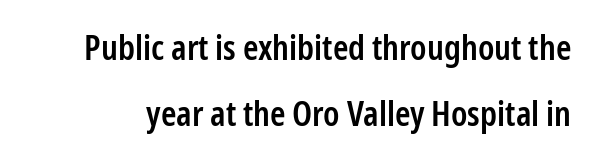
Q: Is the text bold? A: Semi-bold.
Q: Is the text italic (slanted)? A: No, it is upright.
Q: Is the typeface a serif or a sans-serif typeface? A: Sans-serif.
Q: Is the text underlined? A: No.
Q: Is the spacing between letters normal or unusually wide? A: Normal.
Q: Width (condensed, normal, or wide)? A: Condensed.
Q: Stroke contrast? A: Low.
Q: x-height? A: Medium.
Q: Monospaced? A: No.
